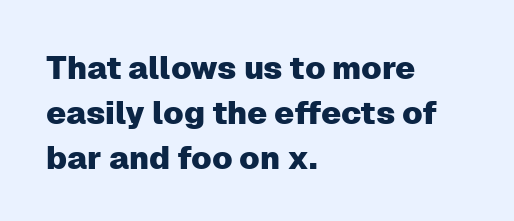
{"serif": "no", "italic": "no", "width": "normal", "stroke_contrast": "low", "x_height": "medium", "monospaced": "no", "underline": "no", "align": "left", "line_spacing": "normal", "line_spacing_ratio": 1.41, "letter_spacing": "normal", "letter_spacing_em": 0.0, "glyph_px": 32}
